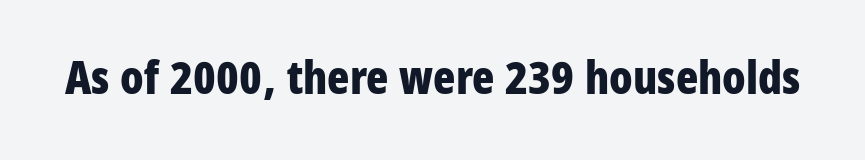
The image shows 46 px bold, condensed sans-serif type, upright; set normal letter spacing, not underlined; low stroke contrast and a large x-height.
